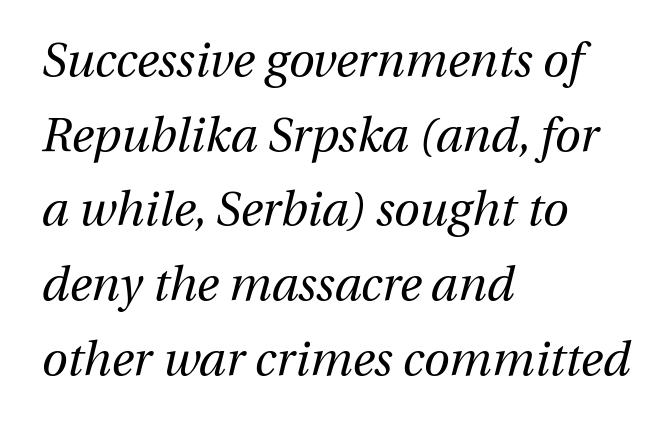
Visually the block forms a straight wall on the left and a jagged coastline on the right. Any mark beneath the type? The region is blank. This sample has the flowing, uneven cadence of proportional lettering. No heavy texture on the line: the type isn't bold. How are the letters spaced? Ordinarily, with no added tracking. The rendering uses a moderate line-height, typical for paragraphs.
